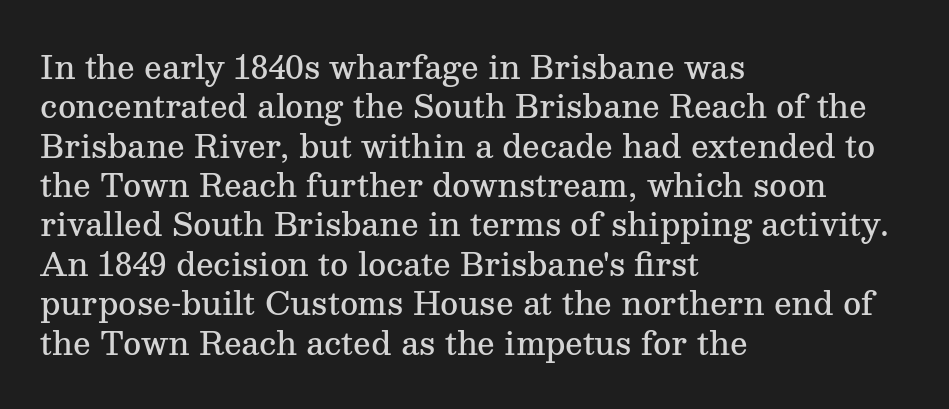
The lettering holds an erect, upright posture throughout. The words here are not underlined. The characters display serif detailing at their extremities. The rendering anchors every line to the left-hand side. Note the varied advance widths — an 'i' is clearly narrower than an 'm'. The strokes are fattened partway — semibold, not bold.
